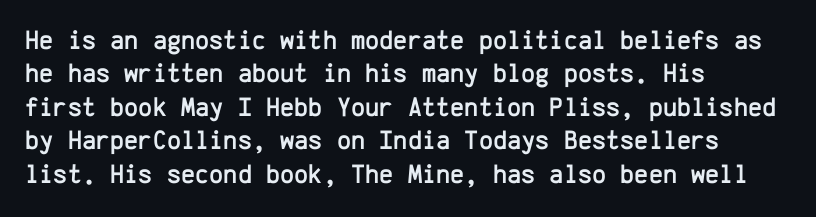
{"italic": "no", "underline": "no", "align": "left", "line_spacing_ratio": 1.24, "letter_spacing": "normal", "letter_spacing_em": 0.0, "glyph_px": 27}
